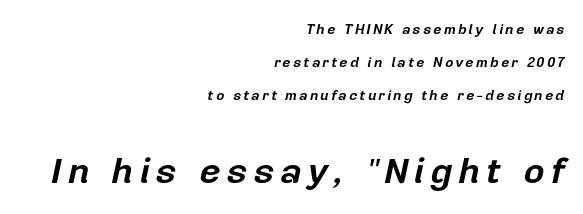
The image shows 36 px bold type, italic (leaning right); set right-aligned, loose line spacing (2.35x), not underlined; the second (bottom) block is 2.57x larger; low stroke contrast and a medium x-height.
